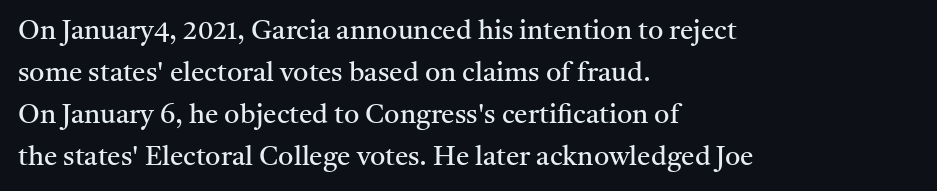
{"italic": "no", "bold": "no", "underline": "no", "align": "left", "line_spacing": "normal", "line_spacing_ratio": 1.56, "letter_spacing": "normal", "letter_spacing_em": 0.0, "glyph_px": 27}
